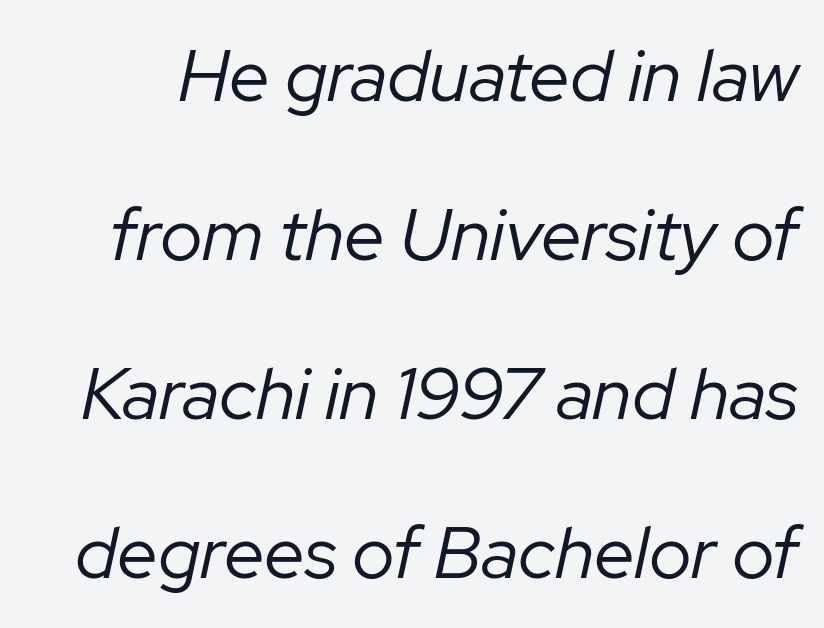
Between one letter and the next there's only the usual sliver of space. Looking at the ascenders, they clearly lean. Varying glyph widths throughout — classic text-font behaviour. The cut favours lightness, reaching ordinary text weight at its darkest. Any mark beneath the type? The region is blank.
